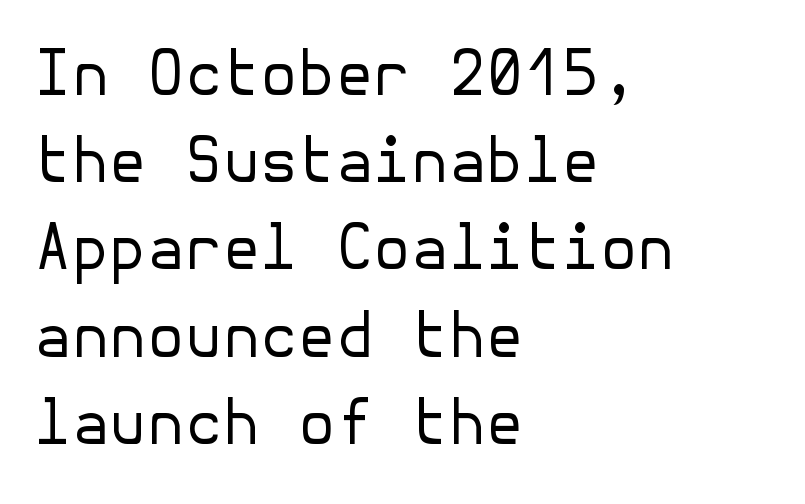
Vertical strokes here are truly vertical. Serifs: no, the terminals of the letterforms are clean. Underlining? Definitely not there. A student would call this left alignment; a typographer would say flush left, rag right. The cut favours lightness, reaching ordinary text weight at its darkest. A typesetter would call this leading conventional body-copy spacing.
